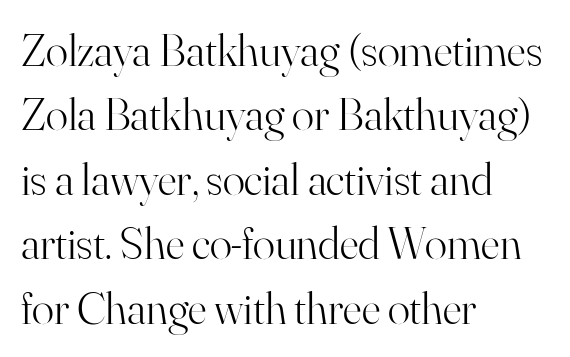
Q: Is the text bold? A: No.
Q: Is the text italic (slanted)? A: No, it is upright.
Q: Is the typeface a serif or a sans-serif typeface? A: Serif.
Q: Is the text underlined? A: No.
Q: How is the paragraph aligned? A: Left-aligned.
Q: Is the spacing between letters normal or unusually wide? A: Normal.
Q: Is the spacing between lines tight, normal or loose? A: Normal.
Q: Width (condensed, normal, or wide)? A: Normal.
Q: Stroke contrast? A: High.
Q: x-height? A: Small.
Q: Monospaced? A: No.
